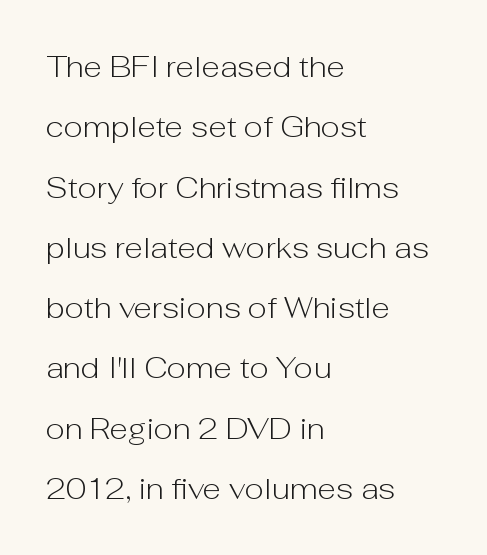
The lines are quadded left. Upright lettering throughout. The type is set solid horizontally, with unmodified tracking. Typographically, this falls in the sans-serif category. Only glyphs here, with clear space below each row.
